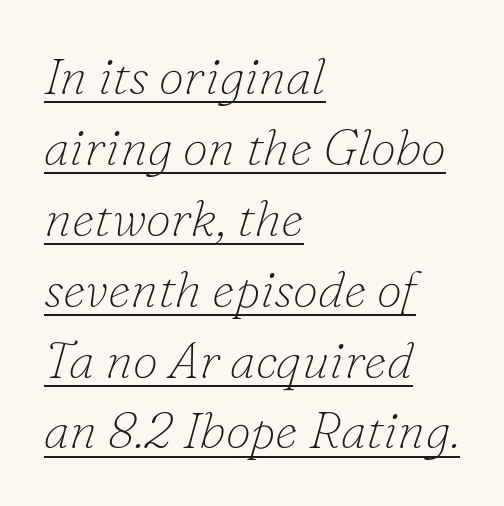
{"serif": "yes", "italic": "yes", "lean": "right", "slant_degrees": 16, "bold": "no", "weight": "thin", "width": "normal", "stroke_contrast": "low", "x_height": "small", "monospaced": "no", "underline": "yes", "align": "left", "line_spacing": "normal", "line_spacing_ratio": 1.39, "letter_spacing": "normal", "letter_spacing_em": 0.0, "glyph_px": 51}
